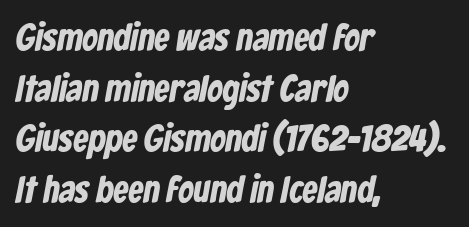
The image shows 38 px bold, condensed sans-serif type; set left-aligned, normal line spacing (1.33x), normal letter spacing, not underlined; low stroke contrast and a medium x-height.
